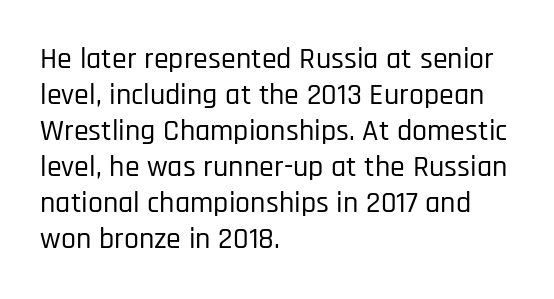
The image shows 30 px condensed sans-serif type, upright; set left-aligned, line spacing 1.2x, normal letter spacing, not underlined; low stroke contrast and a large x-height.
